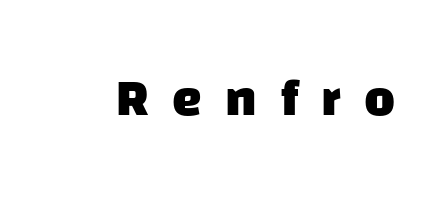
The image shows 53 px heavy sans-serif type; set unusually wide letter spacing (+0.43 em), not underlined; low stroke contrast and a large x-height.
